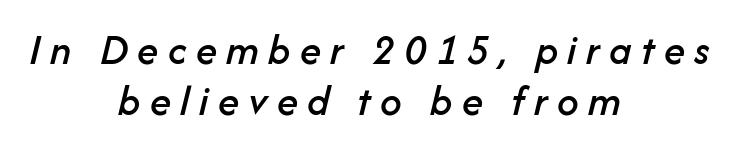
{"italic": "yes", "lean": "right", "slant_degrees": 14, "width": "normal", "stroke_contrast": "low", "x_height": "medium", "monospaced": "no", "underline": "no", "align": "center", "line_spacing_ratio": 1.18, "letter_spacing": "wide", "letter_spacing_em": 0.22, "glyph_px": 43}
